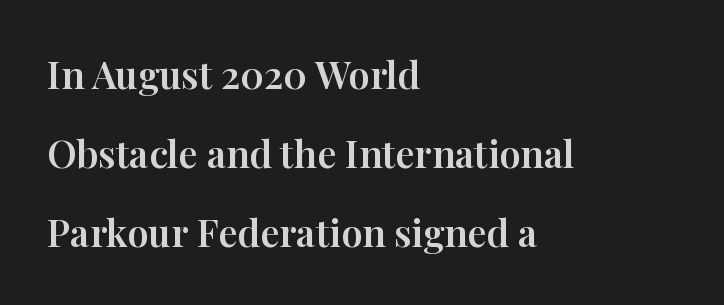
The image shows 38 px serif type, upright; set left-aligned, loose line spacing (2.08x), normal letter spacing, not underlined; high stroke contrast and a medium x-height.
